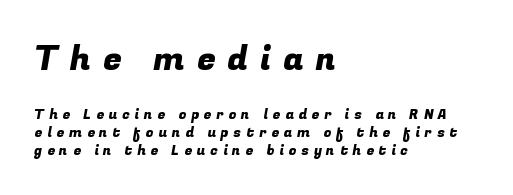
What stands out about the letter spacing? Its width — letters are far apart. Horizontal alignment here is leftward, the default for most running prose. Of the two passages, the one on top uses the larger point size. Classification — sans serif. Each letter keeps its own natural width here, so spacing adapts to shape. Just letters on the line, the space beneath them empty.
